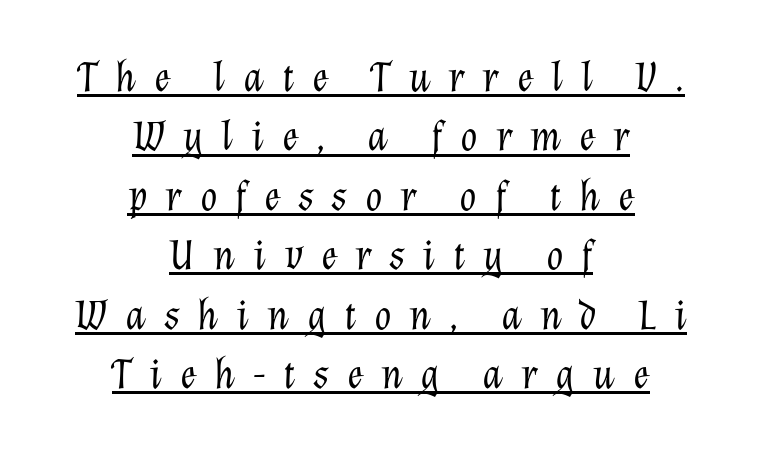
The image shows 44 px light type, italic (leaning right); set centered, normal line spacing (1.35x), unusually wide letter spacing (+0.4 em), underlined; low stroke contrast and a medium x-height.
